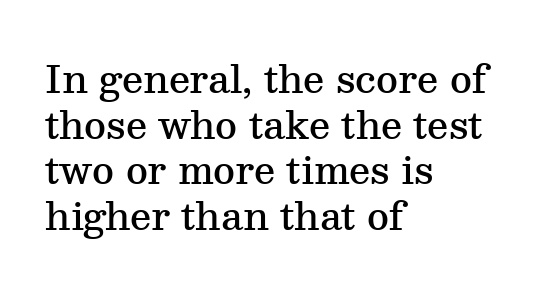
{"serif": "yes", "italic": "no", "bold": "semi", "weight": "semibold", "width": "normal", "stroke_contrast": "medium", "x_height": "medium", "monospaced": "no", "underline": "no", "align": "left", "line_spacing_ratio": 1.2, "letter_spacing": "normal", "letter_spacing_em": 0.0, "glyph_px": 38}
